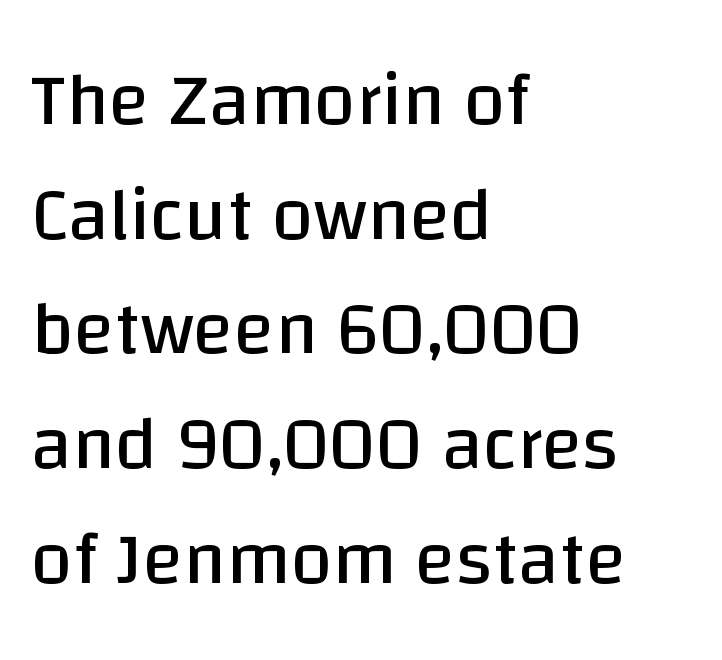
No extra tracking has been applied to these lines. Counters stay open thanks to moderate or lighter strokes. Is there much room between lines? A standard amount, neither cramped nor airy. You can tell from the bare stems that sans-serif type was used.
